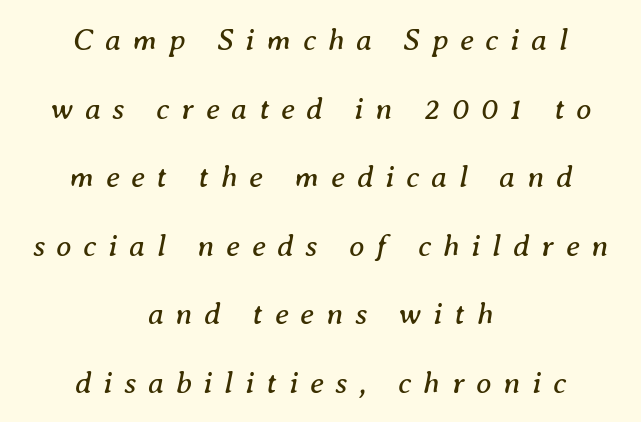
Q: Is the text bold? A: No.
Q: Is the text italic (slanted)? A: Yes, it leans right by about 8 degrees.
Q: Is the typeface a serif or a sans-serif typeface? A: Serif.
Q: Is the text underlined? A: No.
Q: How is the paragraph aligned? A: Centered.
Q: Is the spacing between letters normal or unusually wide? A: Unusually wide.
Q: Is the spacing between lines tight, normal or loose? A: Loose.
Q: Width (condensed, normal, or wide)? A: Normal.
Q: Stroke contrast? A: Medium.
Q: x-height? A: Medium.
Q: Monospaced? A: No.
